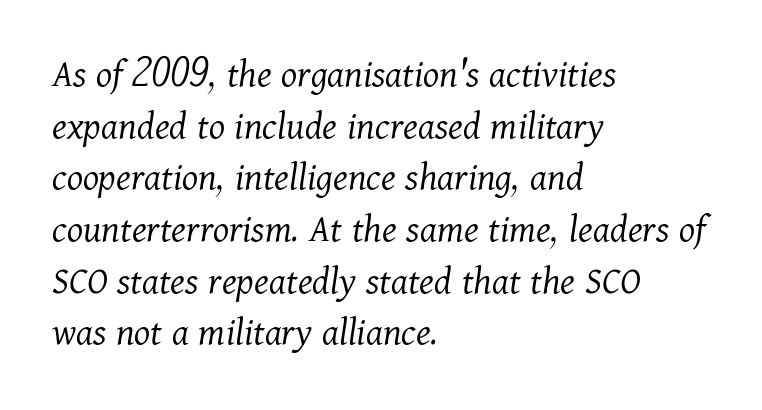
{"serif": "yes", "italic": "yes", "lean": "right", "slant_degrees": 11, "bold": "no", "weight": "light", "width": "normal", "stroke_contrast": "medium", "x_height": "medium", "monospaced": "no", "underline": "no", "align": "left", "line_spacing": "normal", "line_spacing_ratio": 1.26, "letter_spacing": "normal", "letter_spacing_em": 0.0, "glyph_px": 41}
